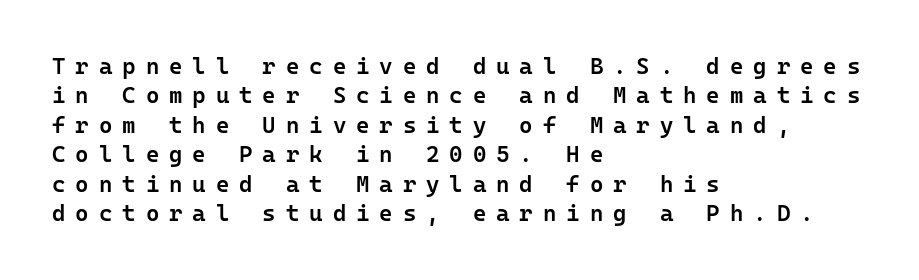
Q: Is the text bold? A: Semi-bold.
Q: Is the text italic (slanted)? A: No, it is upright.
Q: Is the text underlined? A: No.
Q: How is the paragraph aligned? A: Left-aligned.
Q: Is the spacing between letters normal or unusually wide? A: Unusually wide.
Q: Is the spacing between lines tight, normal or loose? A: Normal.
